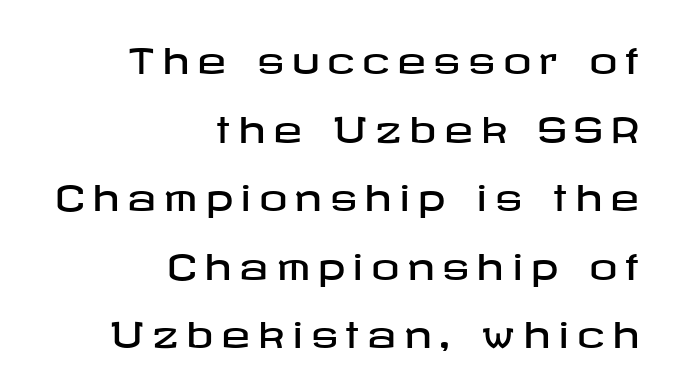
The image shows 35 px wide sans-serif type, upright; set right-aligned, loose line spacing (1.96x), unusually wide letter spacing (+0.22 em), not underlined; low stroke contrast and a medium x-height.
